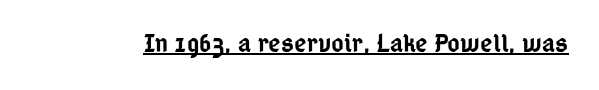
The gaps between neighbouring characters are ordinary and unremarkable. Summary of weight: moderately heavy, a semibold. The glyphs are accompanied by a horizontal stroke just below them. Ascenders rise straight up at ninety degrees.
